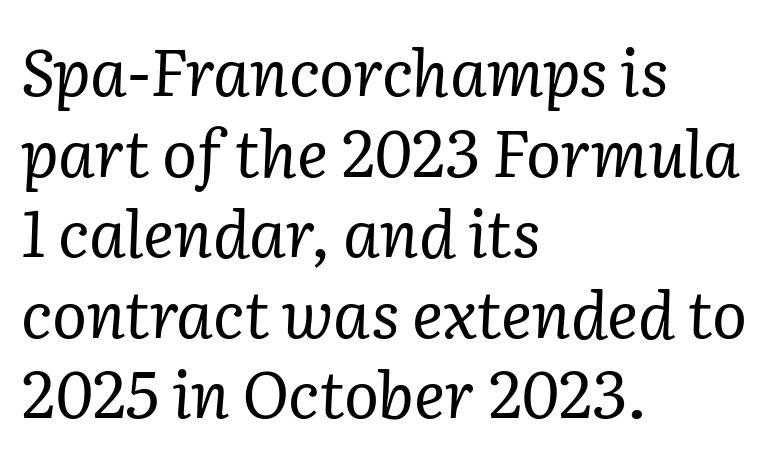
{"serif": "yes", "italic": "yes", "lean": "right", "slant_degrees": 2, "bold": "no", "weight": "regular", "width": "normal", "stroke_contrast": "low", "x_height": "medium", "monospaced": "no", "underline": "no", "align": "left", "line_spacing_ratio": 1.24, "letter_spacing": "normal", "letter_spacing_em": 0.0, "glyph_px": 65}
